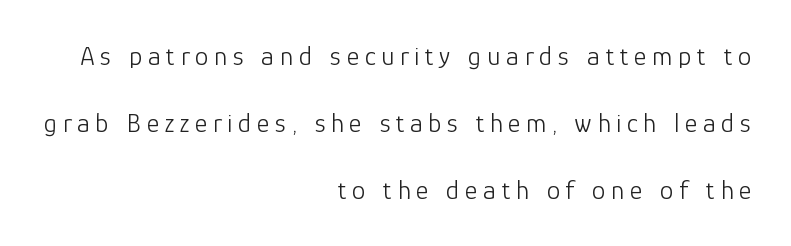
Q: Is the text bold? A: No.
Q: Is the text italic (slanted)? A: No, it is upright.
Q: Is the text underlined? A: No.
Q: How is the paragraph aligned? A: Right-aligned.
Q: Is the spacing between letters normal or unusually wide? A: Unusually wide.
Q: Is the spacing between lines tight, normal or loose? A: Loose.
